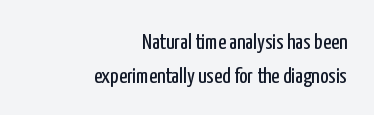
Q: Is the text bold? A: No.
Q: Is the text italic (slanted)? A: No, it is upright.
Q: Is the text underlined? A: No.
Q: How is the paragraph aligned? A: Right-aligned.
Q: Is the spacing between letters normal or unusually wide? A: Normal.
Q: Is the spacing between lines tight, normal or loose? A: Normal.
